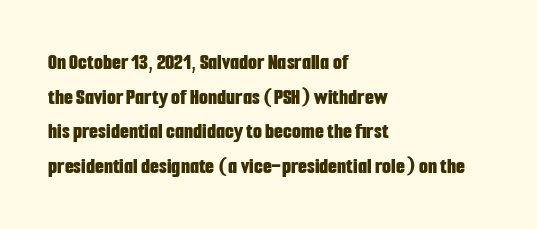
Q: Is the text bold? A: Yes.
Q: Is the text italic (slanted)? A: No, it is upright.
Q: Is the text underlined? A: No.
Q: How is the paragraph aligned? A: Left-aligned.
Q: Is the spacing between letters normal or unusually wide? A: Normal.
Q: Is the spacing between lines tight, normal or loose? A: Normal.
